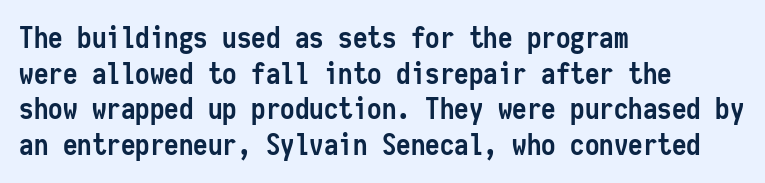
The image shows 29 px semibold, condensed sans-serif type, upright, monospaced; set left-aligned, line spacing 1.23x, normal letter spacing, not underlined; low stroke contrast and a medium x-height.
